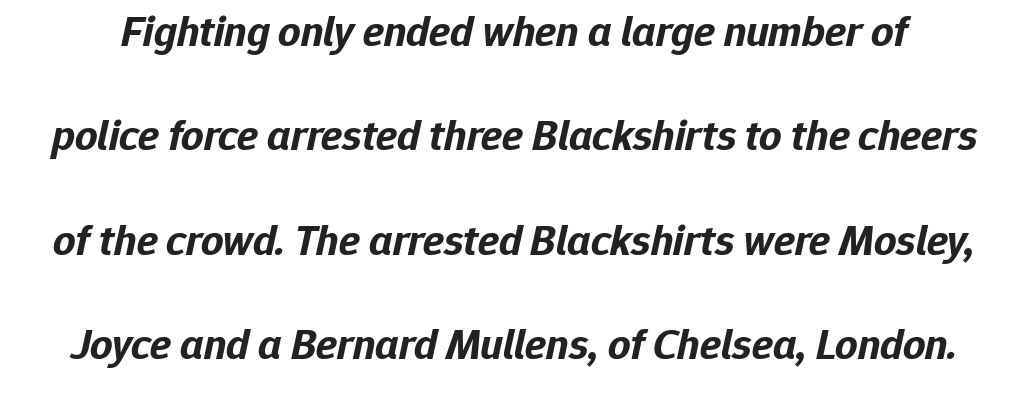
{"italic": "yes", "lean": "right", "slant_degrees": 12, "bold": "yes", "weight": "bold", "width": "normal", "stroke_contrast": "low", "x_height": "medium", "monospaced": "no", "underline": "no", "line_spacing": "loose", "line_spacing_ratio": 2.37, "letter_spacing": "normal", "letter_spacing_em": 0.0, "glyph_px": 44}
